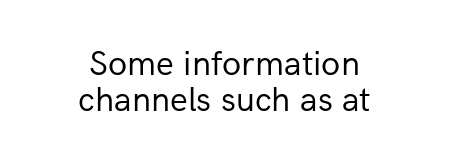
{"serif": "no", "italic": "no", "bold": "no", "weight": "regular", "width": "normal", "stroke_contrast": "low", "x_height": "medium", "monospaced": "no", "underline": "no", "align": "center", "line_spacing": "tight", "line_spacing_ratio": 1.03, "letter_spacing": "normal", "letter_spacing_em": 0.0, "glyph_px": 35}
